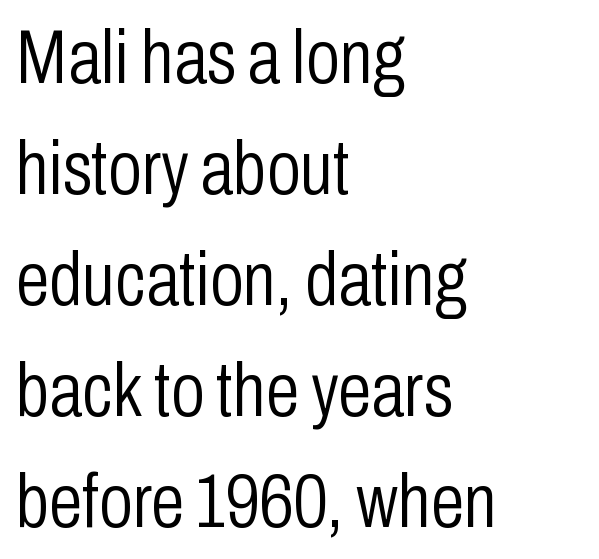
Q: Is the text bold? A: No.
Q: Is the text italic (slanted)? A: No, it is upright.
Q: Is the typeface a serif or a sans-serif typeface? A: Sans-serif.
Q: Is the text underlined? A: No.
Q: How is the paragraph aligned? A: Left-aligned.
Q: Is the spacing between letters normal or unusually wide? A: Normal.
Q: Is the spacing between lines tight, normal or loose? A: Normal.
Q: Width (condensed, normal, or wide)? A: Condensed.
Q: Stroke contrast? A: Low.
Q: x-height? A: Medium.
Q: Monospaced? A: No.
